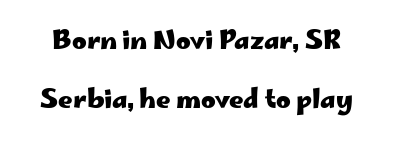
Q: Is the text bold? A: Yes.
Q: Is the text italic (slanted)? A: No, it is upright.
Q: Is the text underlined? A: No.
Q: Is the spacing between letters normal or unusually wide? A: Normal.
Q: Is the spacing between lines tight, normal or loose? A: Loose.
